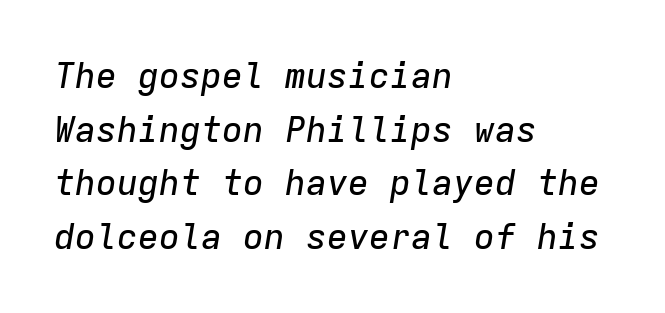
Do the characters align in a grid? Yes, the font is monospaced. Teacher's note: observe the even left margin — that is flush-left alignment. Each row of text sits above clean, open space. No extra tracking has been applied to these lines. Posture: slanted. Line spacing here is normal.
